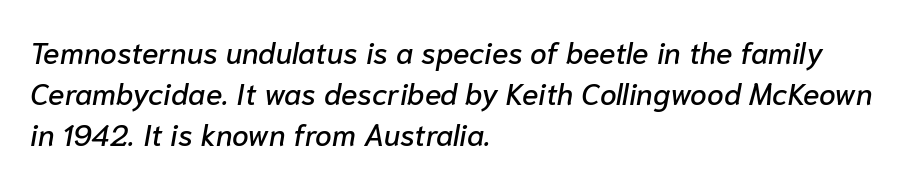
Q: Is the text italic (slanted)? A: Yes, it leans right by about 10 degrees.
Q: Is the text underlined? A: No.
Q: How is the paragraph aligned? A: Left-aligned.
Q: Is the spacing between letters normal or unusually wide? A: Normal.
Q: Is the spacing between lines tight, normal or loose? A: Normal.
Q: Width (condensed, normal, or wide)? A: Normal.
Q: Stroke contrast? A: Low.
Q: x-height? A: Medium.
Q: Monospaced? A: No.
